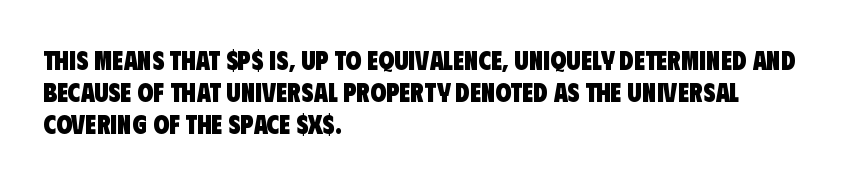
Q: Is the text bold? A: Yes.
Q: Is the text underlined? A: No.
Q: How is the paragraph aligned? A: Left-aligned.
Q: Is the spacing between letters normal or unusually wide? A: Normal.
